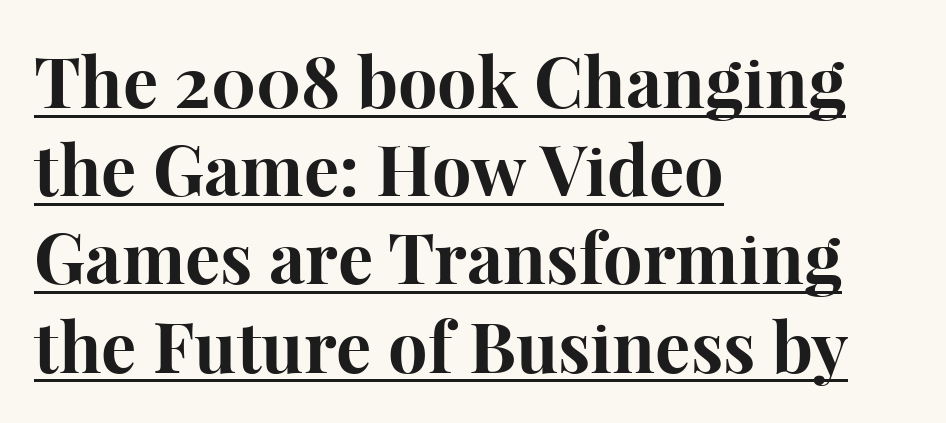
The font family rendered here belongs to the serif group. The sample's only ornament is a line tracing under the words. Designer's note — italics off, roman on. The rag falls on the right side of this text block. The gaps between neighbouring characters are ordinary and unremarkable. Is there much room between lines? A standard amount, neither cramped nor airy.
